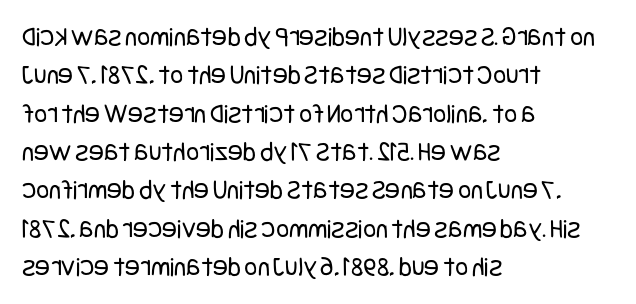
The image shows 28 px regular-weight, condensed sans-serif type, upright; set left-aligned, normal line spacing (1.37x), normal letter spacing, not underlined; low stroke contrast and a large x-height.
